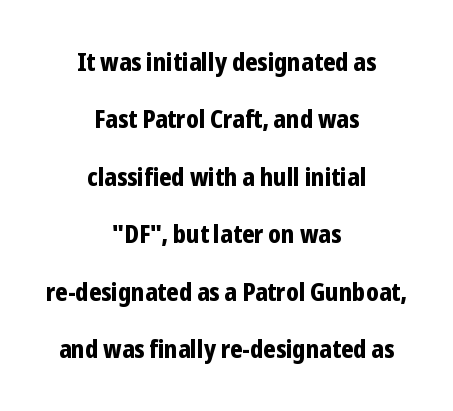
Horizontal alignment here is central, giving a formal, balanced look. The tracking reads as untouched default to a designer's eye. This rendering features lettering with no underline. A dark, heavy texture on the line: the type is bold. Leading: increased.
